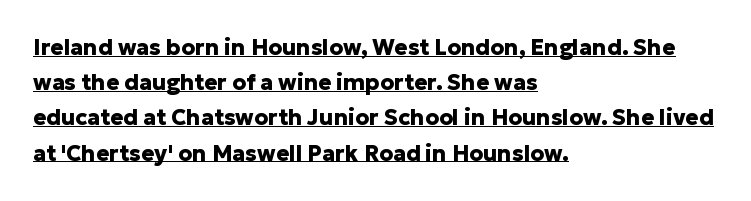
The compositor pushed each line to the left boundary. The lines sit at an ordinary, default distance from one another. Honestly, the underline is the first thing you notice here. Default kerning and tracking; the words read as compact shapes.
